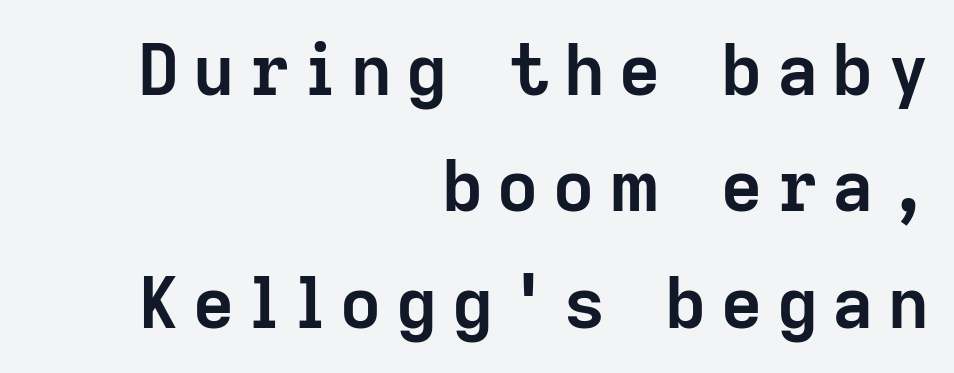
Q: Is the text bold? A: Yes.
Q: Is the text italic (slanted)? A: No, it is upright.
Q: Is the typeface a serif or a sans-serif typeface? A: Sans-serif.
Q: Is the text underlined? A: No.
Q: How is the paragraph aligned? A: Right-aligned.
Q: Is the spacing between letters normal or unusually wide? A: Unusually wide.
Q: Is the spacing between lines tight, normal or loose? A: Normal.
Q: Width (condensed, normal, or wide)? A: Normal.
Q: Stroke contrast? A: Low.
Q: x-height? A: Medium.
Q: Monospaced? A: No.
